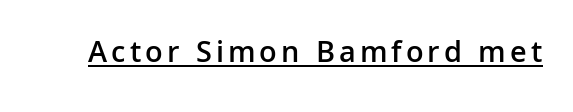
{"serif": "no", "italic": "no", "bold": "semi", "weight": "semibold", "width": "normal", "stroke_contrast": "low", "x_height": "medium", "monospaced": "no", "underline": "yes", "glyph_px": 31}
